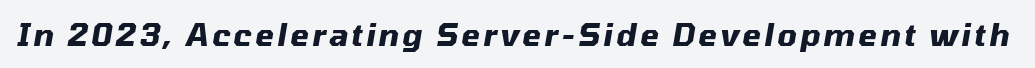
The image shows 30 px heavy type, italic (leaning right); set not underlined; medium stroke contrast and a medium x-height.
